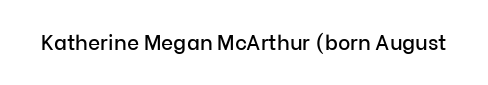
Q: Is the text italic (slanted)? A: No, it is upright.
Q: Is the text underlined? A: No.
Q: Is the spacing between letters normal or unusually wide? A: Normal.
